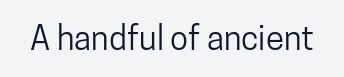
Q: Is the text italic (slanted)? A: No, it is upright.
Q: Is the typeface a serif or a sans-serif typeface? A: Sans-serif.
Q: Is the text underlined? A: No.
Q: Is the spacing between letters normal or unusually wide? A: Normal.
Q: Width (condensed, normal, or wide)? A: Condensed.
Q: Stroke contrast? A: Low.
Q: x-height? A: Medium.
Q: Monospaced? A: No.
